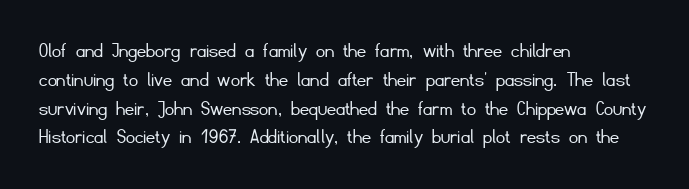
{"italic": "no", "bold": "no", "underline": "no", "align": "left", "line_spacing": "normal", "line_spacing_ratio": 1.31, "letter_spacing": "normal", "letter_spacing_em": 0.0, "glyph_px": 22}
